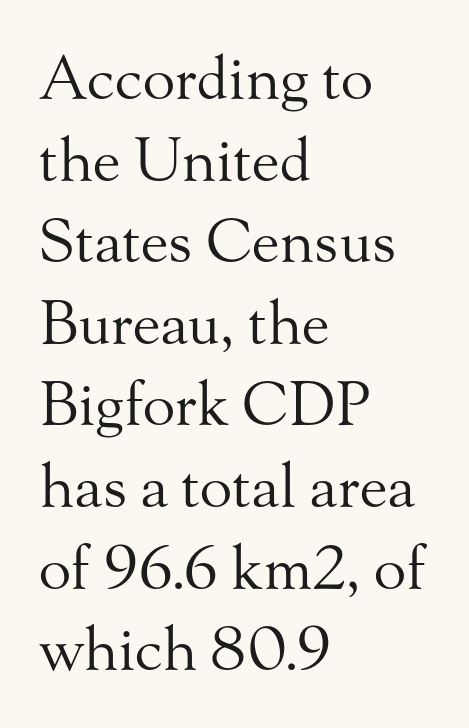
Q: Is the text bold? A: No.
Q: Is the text italic (slanted)? A: No, it is upright.
Q: Is the typeface a serif or a sans-serif typeface? A: Serif.
Q: Is the text underlined? A: No.
Q: How is the paragraph aligned? A: Left-aligned.
Q: Is the spacing between letters normal or unusually wide? A: Normal.
Q: Is the spacing between lines tight, normal or loose? A: Normal.
Q: Width (condensed, normal, or wide)? A: Normal.
Q: Stroke contrast? A: Medium.
Q: x-height? A: Small.
Q: Monospaced? A: No.
